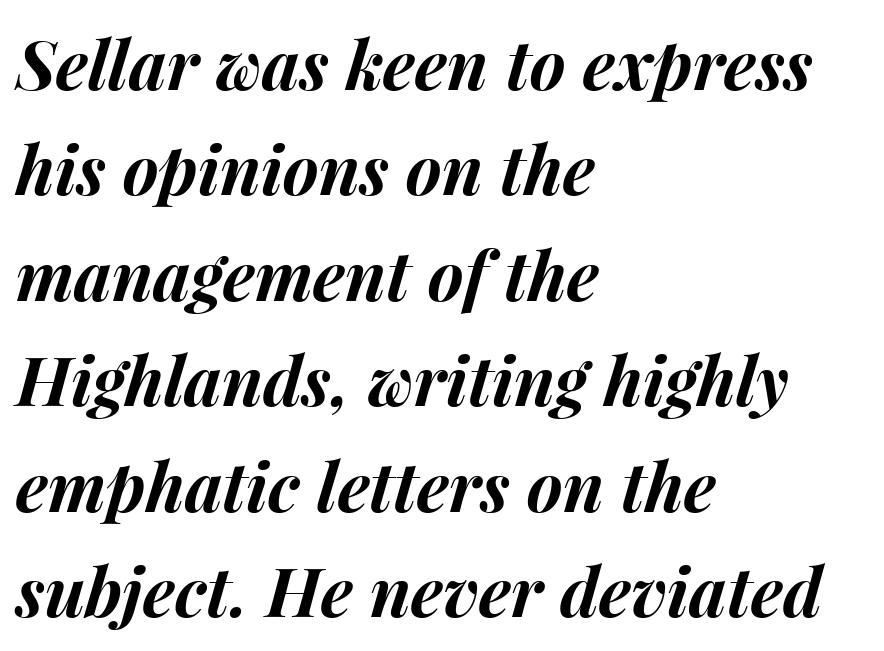
{"italic": "yes", "lean": "right", "slant_degrees": 15, "bold": "yes", "weight": "bold", "width": "normal", "stroke_contrast": "medium", "x_height": "medium", "monospaced": "no", "underline": "no", "align": "left", "line_spacing": "normal", "line_spacing_ratio": 1.55, "letter_spacing": "normal", "letter_spacing_em": 0.0, "glyph_px": 68}
